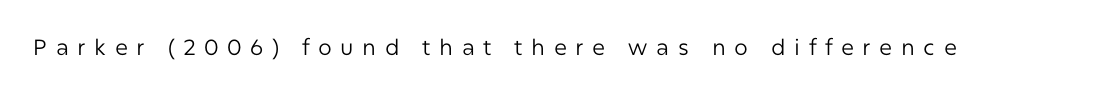
Q: Is the text bold? A: No.
Q: Is the text italic (slanted)? A: No, it is upright.
Q: Is the text underlined? A: No.
Q: Is the spacing between letters normal or unusually wide? A: Unusually wide.
